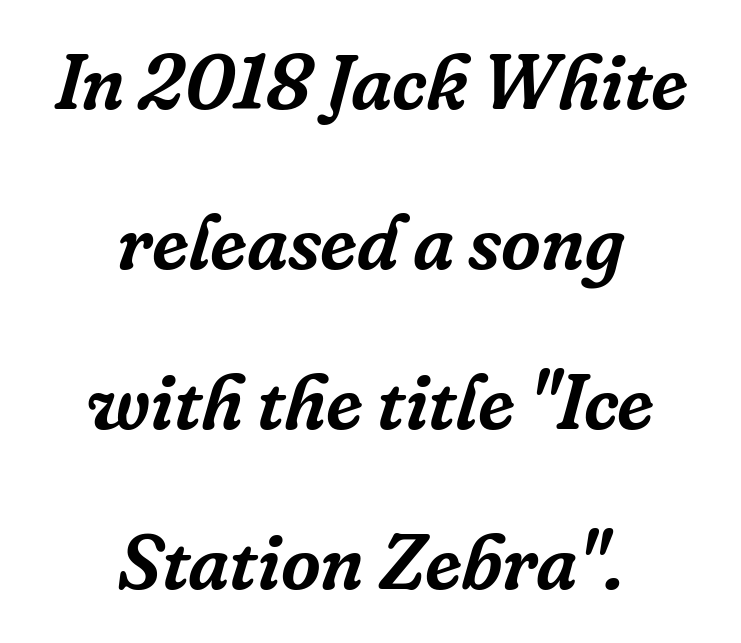
The image shows 77 px serif type, italic (leaning right); set centered, loose line spacing (2.08x), normal letter spacing, not underlined; low stroke contrast and a medium x-height.
